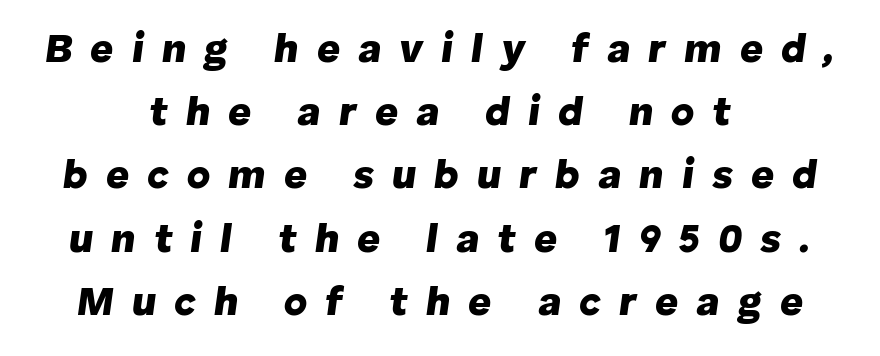
How would I describe the line gaps? Plain and ordinary. Strong, thick strokes mark this as bold type. Think of a printed novel: that variable character pitch is what you see here. Clear beneath every line of the passage.
